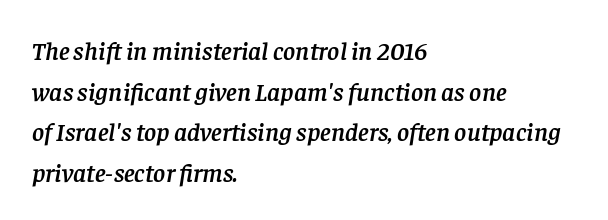
Q: Is the text italic (slanted)? A: Yes, it leans right by about 8 degrees.
Q: Is the text underlined? A: No.
Q: How is the paragraph aligned? A: Left-aligned.
Q: Is the spacing between letters normal or unusually wide? A: Normal.
Q: Is the spacing between lines tight, normal or loose? A: Normal.
